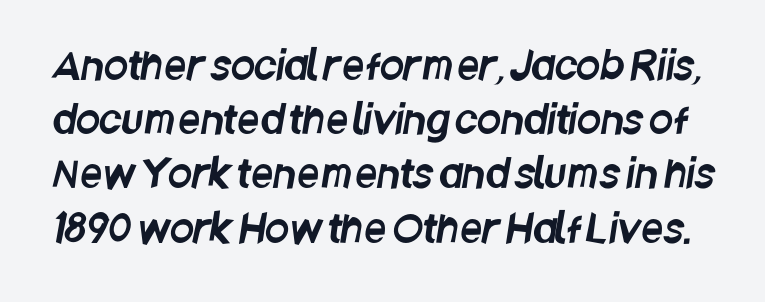
The image shows 39 px condensed sans-serif type; set normal line spacing (1.39x), normal letter spacing, not underlined; low stroke contrast and a large x-height.
